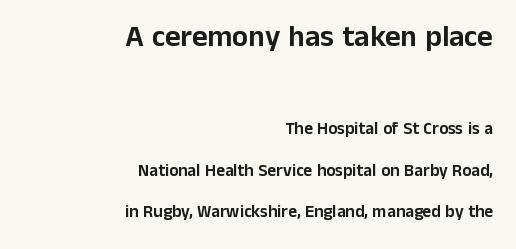
The image shows 30 px sans-serif type, upright; set right-aligned, loose line spacing (2.46x), normal letter spacing, not underlined; the first (top) block is 1.76x larger; low stroke contrast and a medium x-height.
